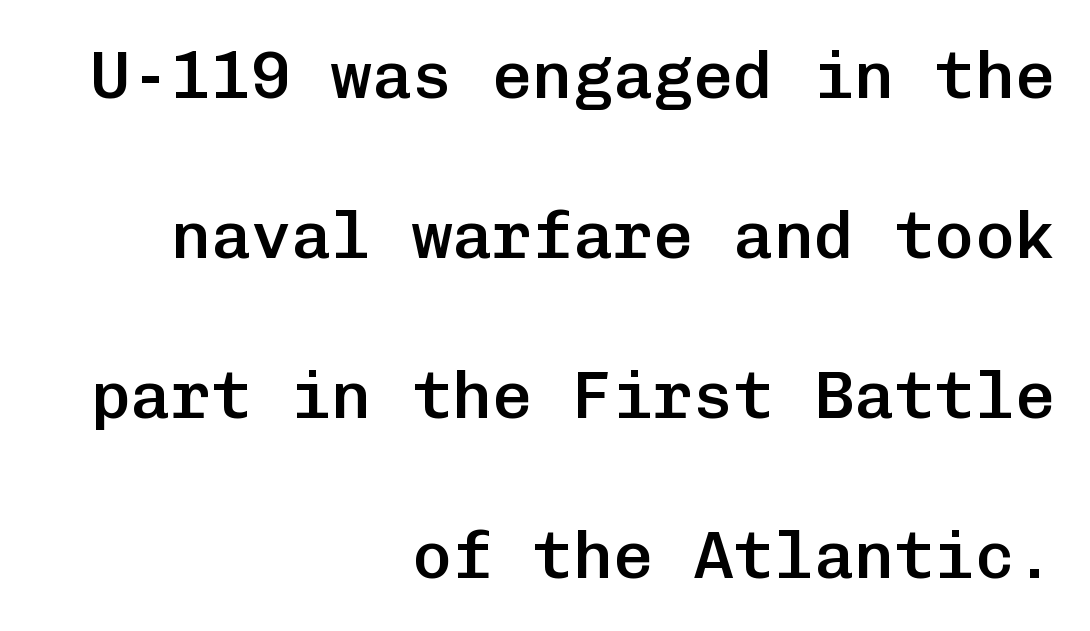
The image shows 67 px semibold sans-serif type, upright, monospaced; set right-aligned, loose line spacing (2.39x), normal letter spacing, not underlined; low stroke contrast and a medium x-height.
